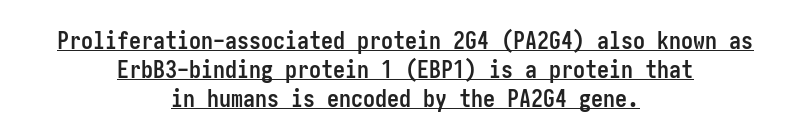
{"italic": "no", "bold": "yes", "underline": "yes", "align": "center", "line_spacing_ratio": 1.21, "letter_spacing": "normal", "letter_spacing_em": 0.0, "glyph_px": 24}
